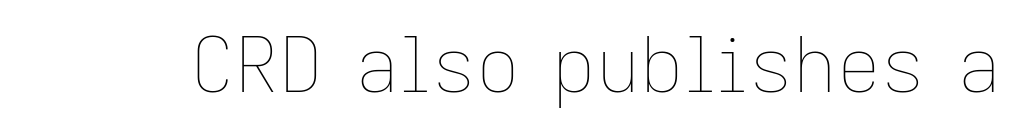
The image shows 76 px thin type, upright; set normal letter spacing, not underlined; low stroke contrast and a medium x-height.
